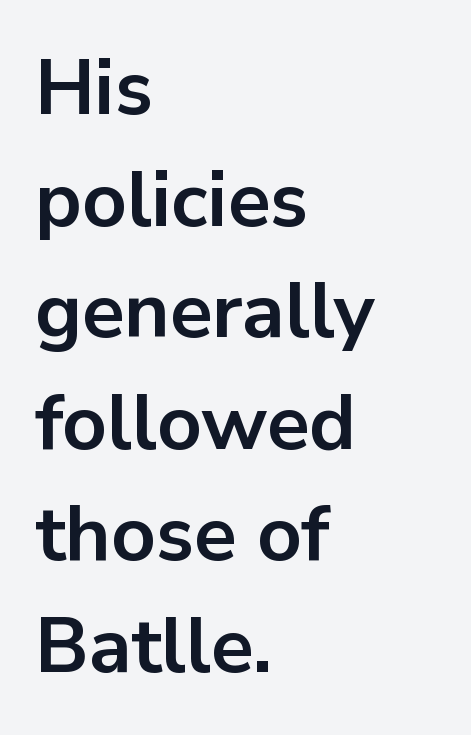
It's the straight-up-and-down kind of type. The rendering uses natural spacing where letterforms have individual widths. Does the copy run flush right? No — it runs flush left. Nope, no serifs anywhere on these letters. The tracking reads as untouched default to a designer's eye.
